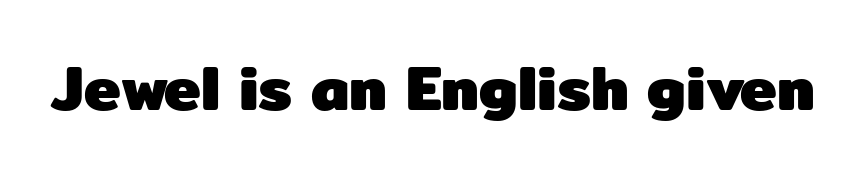
{"serif": "no", "italic": "no", "bold": "yes", "weight": "heavy", "width": "normal", "stroke_contrast": "low", "x_height": "medium", "monospaced": "no", "underline": "no", "letter_spacing": "normal", "letter_spacing_em": 0.0, "glyph_px": 62}
